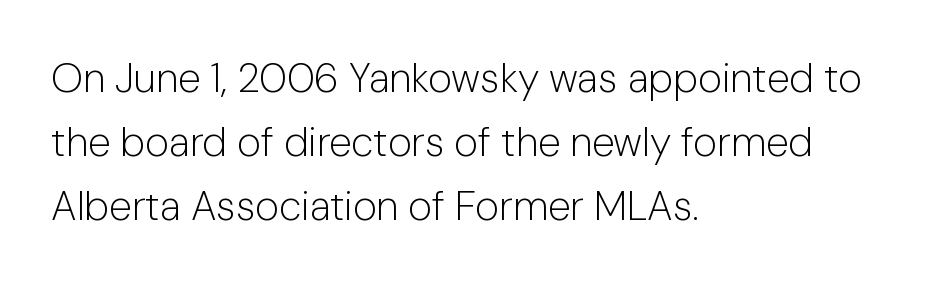
{"serif": "no", "italic": "no", "bold": "no", "weight": "light", "width": "normal", "stroke_contrast": "low", "x_height": "medium", "monospaced": "no", "underline": "no", "align": "left", "line_spacing": "normal", "line_spacing_ratio": 1.56, "letter_spacing": "normal", "letter_spacing_em": 0.0, "glyph_px": 41}
